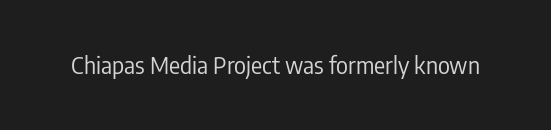
The type is set solid horizontally, with unmodified tracking. Words float on clear page, feet unadorned. A quiet, ordinary-to-light weight characterises the typeface. The type sits square on the baseline with zero lean.
